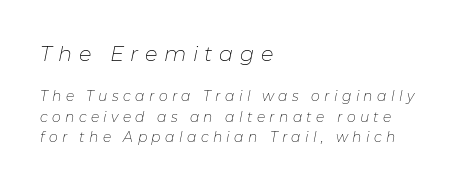
The image shows 21 px text type, italic (leaning right); set left-aligned, normal line spacing (1.46x), unusually wide letter spacing (+0.31 em), not underlined; the first (top) block is 1.5x larger.
